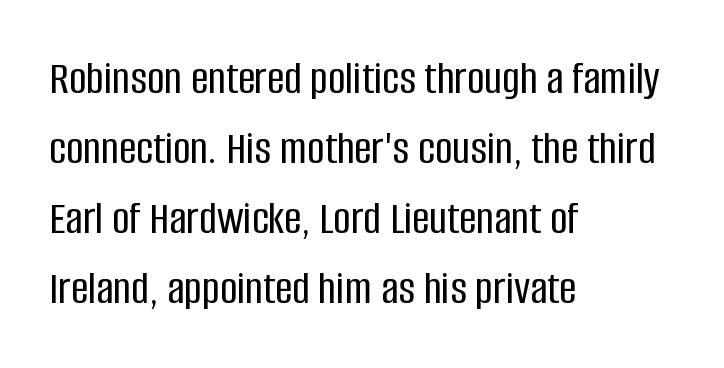
Q: Is the text italic (slanted)? A: No, it is upright.
Q: Is the typeface a serif or a sans-serif typeface? A: Sans-serif.
Q: Is the text underlined? A: No.
Q: How is the paragraph aligned? A: Left-aligned.
Q: Is the spacing between letters normal or unusually wide? A: Normal.
Q: Is the spacing between lines tight, normal or loose? A: Normal.
Q: Width (condensed, normal, or wide)? A: Condensed.
Q: Stroke contrast? A: Low.
Q: x-height? A: Large.
Q: Monospaced? A: No.
